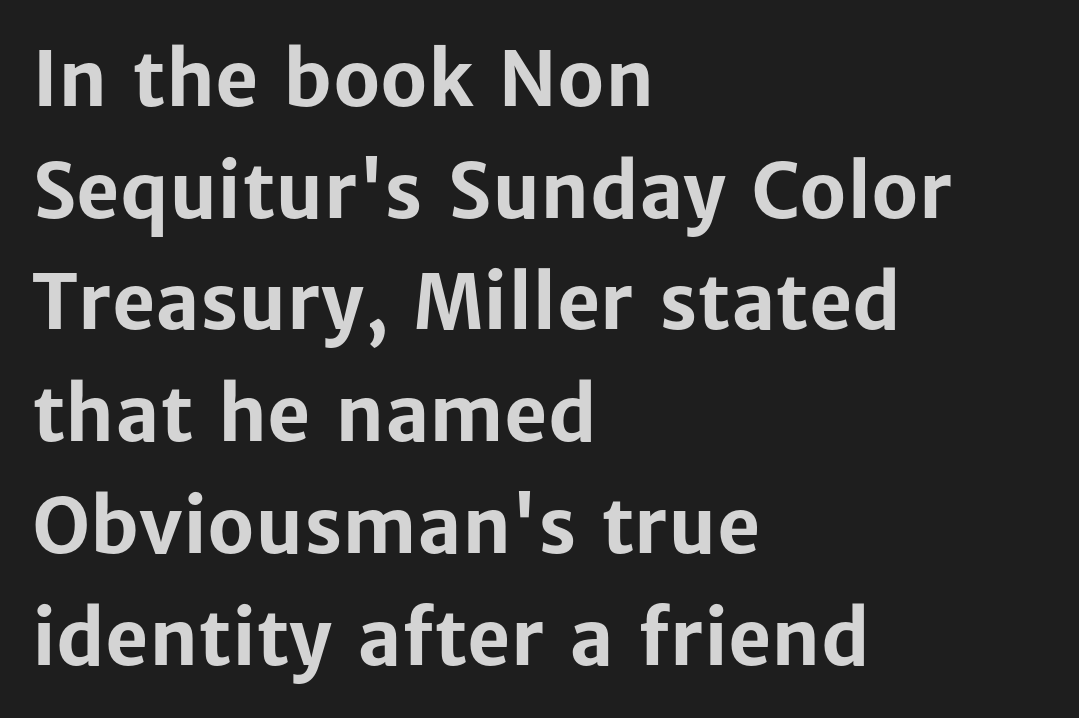
Q: Is the text bold? A: Yes.
Q: Is the text italic (slanted)? A: No, it is upright.
Q: Is the typeface a serif or a sans-serif typeface? A: Sans-serif.
Q: Is the text underlined? A: No.
Q: How is the paragraph aligned? A: Left-aligned.
Q: Is the spacing between letters normal or unusually wide? A: Normal.
Q: Is the spacing between lines tight, normal or loose? A: Normal.
Q: Width (condensed, normal, or wide)? A: Normal.
Q: Stroke contrast? A: Low.
Q: x-height? A: Medium.
Q: Monospaced? A: No.
